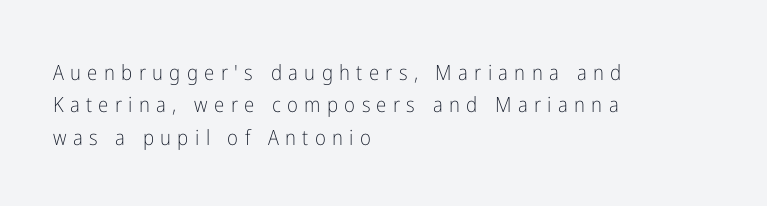
{"italic": "no", "bold": "no", "underline": "no", "align": "left", "line_spacing": "normal", "line_spacing_ratio": 1.54, "letter_spacing": "wide", "letter_spacing_em": 0.3, "glyph_px": 21}
